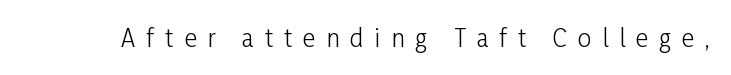
{"italic": "no", "bold": "no", "underline": "no", "letter_spacing": "wide", "letter_spacing_em": 0.45, "glyph_px": 24}
